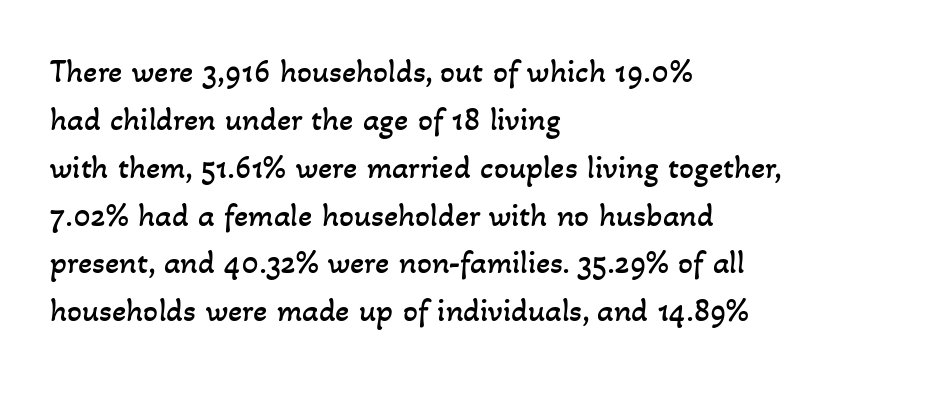
The area under the type is left untouched. Layout note: lines flush left. These lines keep a tight, regular rhythm from letter to letter. This sample has the flowing, uneven cadence of proportional lettering. Compared with typical paragraphs, the rows here are spaced about the same.
